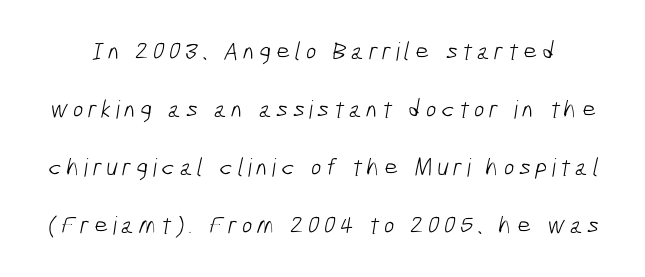
{"bold": "no", "underline": "no", "line_spacing": "loose", "line_spacing_ratio": 2.32, "glyph_px": 25}
